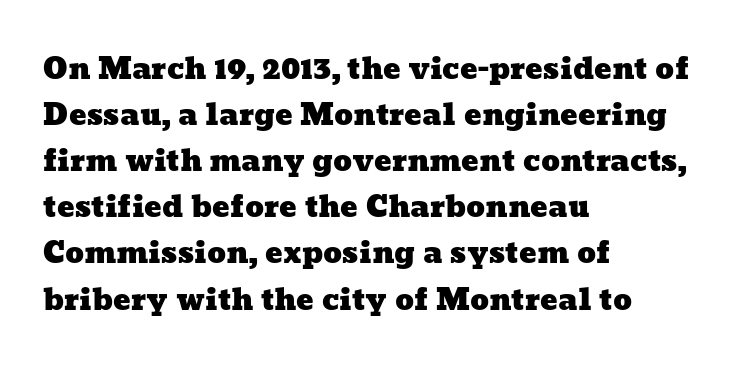
Q: Is the text underlined? A: No.
Q: How is the paragraph aligned? A: Left-aligned.
Q: Is the spacing between letters normal or unusually wide? A: Normal.
Q: Is the spacing between lines tight, normal or loose? A: Normal.
Q: Width (condensed, normal, or wide)? A: Wide.
Q: Stroke contrast? A: Low.
Q: x-height? A: Medium.
Q: Monospaced? A: No.
